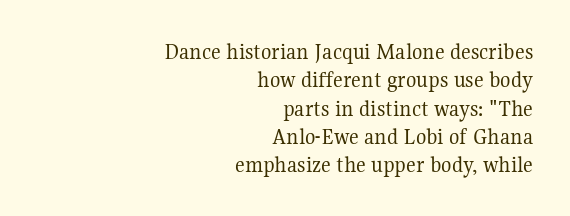
Q: Is the text bold? A: No.
Q: Is the text italic (slanted)? A: No, it is upright.
Q: Is the text underlined? A: No.
Q: How is the paragraph aligned? A: Right-aligned.
Q: Is the spacing between letters normal or unusually wide? A: Normal.
